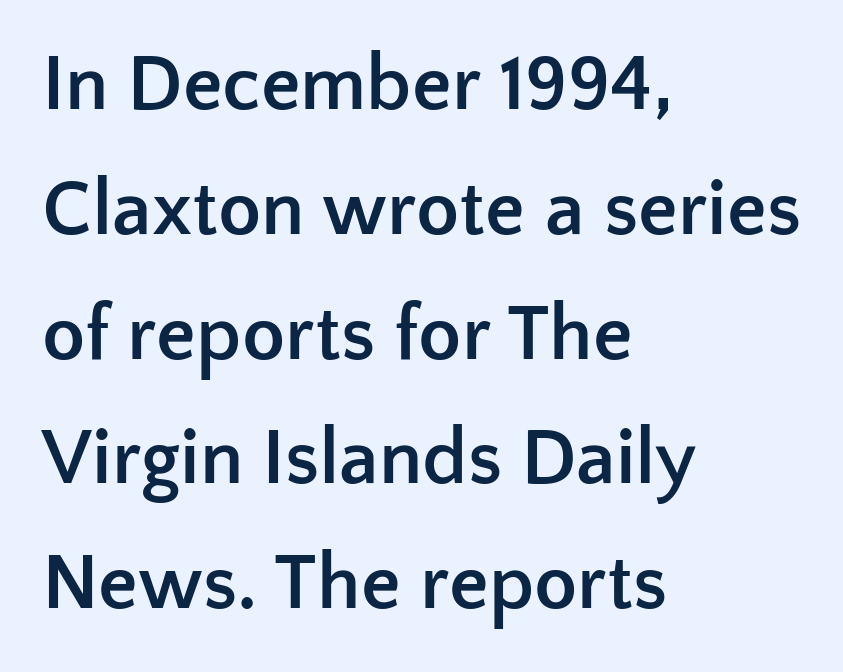
The image shows 79 px semibold sans-serif type, upright; set left-aligned, normal line spacing (1.58x), normal letter spacing, not underlined; low stroke contrast and a medium x-height.
